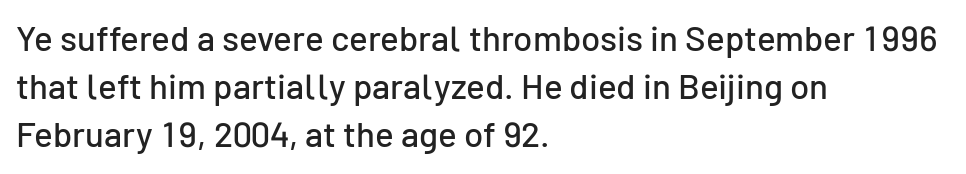
When letters stand straight like this, we call the style roman or upright. The leading is moderate, giving the passage an even texture. A typesetter would call this proportional, since set widths differ per character. Check where the strokes stop: nothing finishes them off — pure sans. The letterforms sit shoulder to shoulder at normal distance. The specimen omits any rule beneath the text block's lines.
